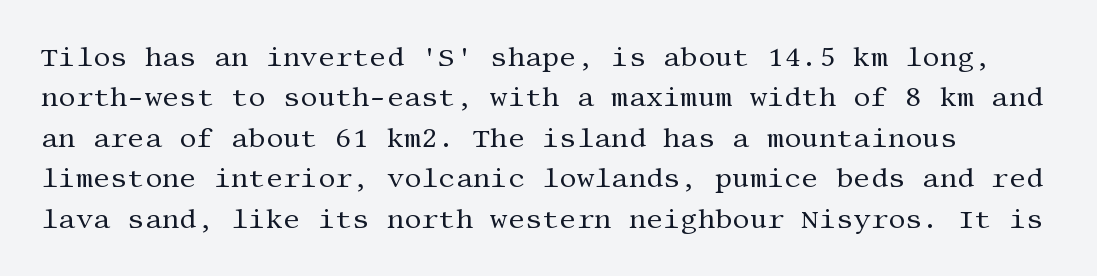
Q: Is the text bold? A: No.
Q: Is the text italic (slanted)? A: No, it is upright.
Q: Is the text underlined? A: No.
Q: Is the spacing between letters normal or unusually wide? A: Normal.
Q: Is the spacing between lines tight, normal or loose? A: Normal.
